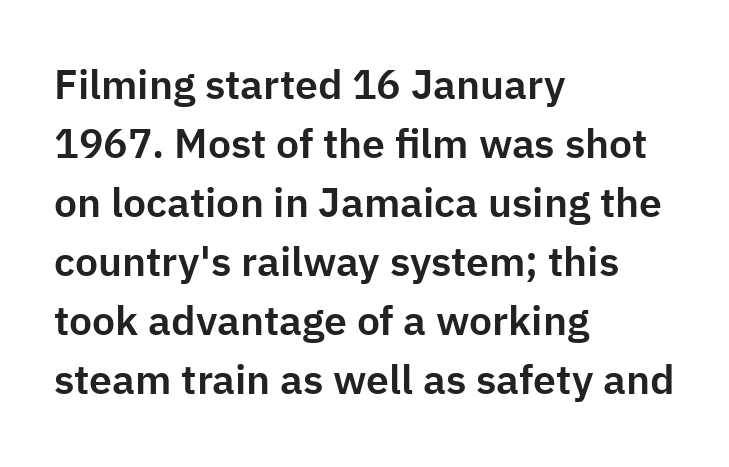
Q: Is the text italic (slanted)? A: No, it is upright.
Q: Is the typeface a serif or a sans-serif typeface? A: Sans-serif.
Q: Is the text underlined? A: No.
Q: How is the paragraph aligned? A: Left-aligned.
Q: Is the spacing between letters normal or unusually wide? A: Normal.
Q: Is the spacing between lines tight, normal or loose? A: Normal.
Q: Width (condensed, normal, or wide)? A: Normal.
Q: Stroke contrast? A: Low.
Q: x-height? A: Medium.
Q: Monospaced? A: No.
